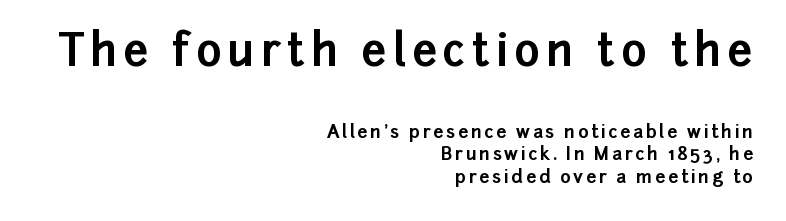
Q: Is the text bold? A: Yes.
Q: Is the text italic (slanted)? A: No, it is upright.
Q: Is the typeface a serif or a sans-serif typeface? A: Sans-serif.
Q: Is the text underlined? A: No.
Q: How is the paragraph aligned? A: Right-aligned.
Q: Is the spacing between lines tight, normal or loose? A: Normal.
Q: Which block of text is set in a larger size, the first (top) or the second (bottom)? A: The first (top) one.
Q: Width (condensed, normal, or wide)? A: Normal.
Q: Stroke contrast? A: Low.
Q: x-height? A: Medium.
Q: Monospaced? A: No.
